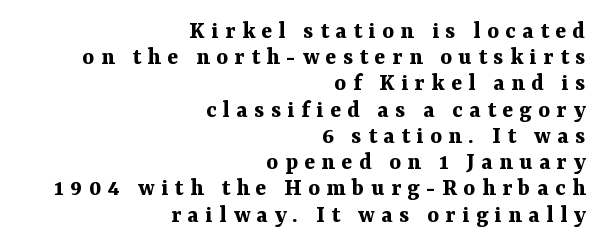
Compared with an ordinary text face, these strokes are far heavier — a full bold. These lines have a slow, spaced-out rhythm from letter to letter. Letters rest on an invisible, unmarked baseline. Compared with typical paragraphs, the rows here are closer together. This sample is right-justified, so line beginnings fall wherever the words allow. Ordinary non-slanted type is in use.
